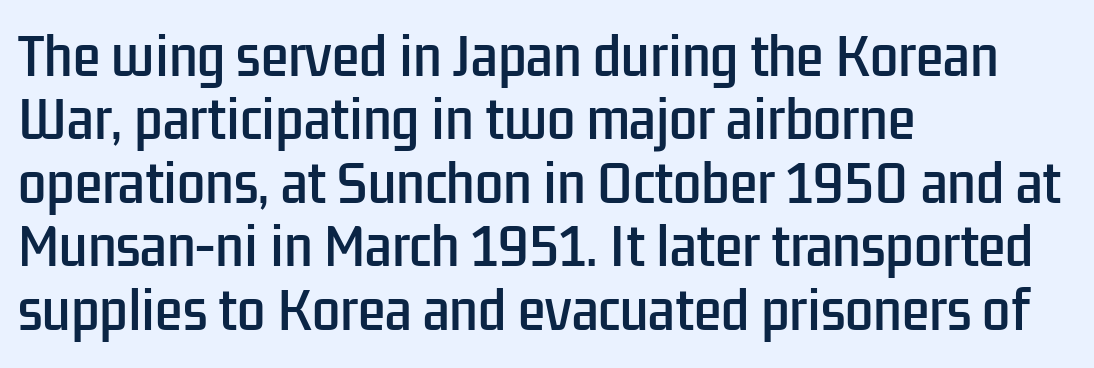
{"serif": "no", "italic": "no", "width": "condensed", "stroke_contrast": "low", "x_height": "medium", "monospaced": "no", "underline": "no", "align": "left", "line_spacing": "normal", "line_spacing_ratio": 1.27, "letter_spacing": "normal", "letter_spacing_em": 0.0, "glyph_px": 50}
